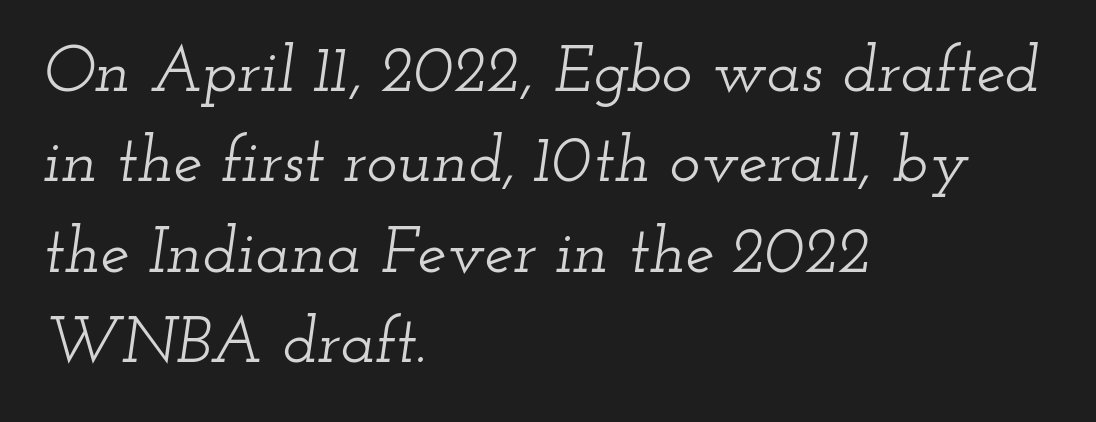
The image shows 65 px wide serif type, italic (leaning right); set left-aligned, normal line spacing (1.39x), normal letter spacing, not underlined; low stroke contrast and a small x-height.
